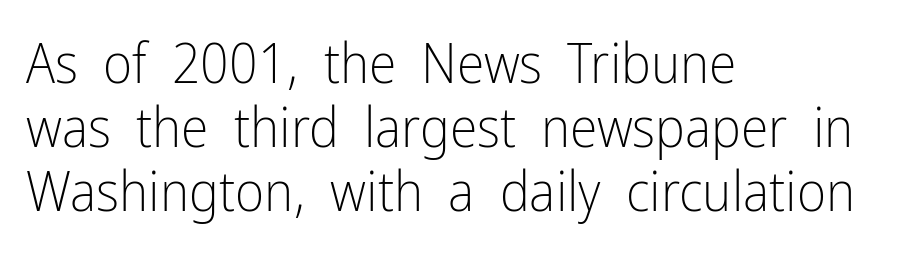
{"serif": "no", "italic": "no", "bold": "no", "weight": "light", "width": "condensed", "stroke_contrast": "low", "x_height": "medium", "monospaced": "no", "underline": "no", "align": "left", "line_spacing": "tight", "line_spacing_ratio": 1.14, "letter_spacing": "normal", "letter_spacing_em": 0.0, "glyph_px": 56}
